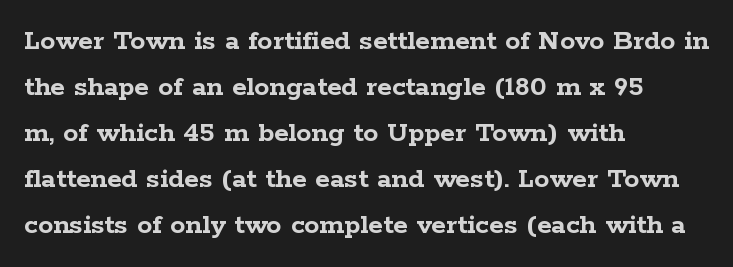
Q: Is the text bold? A: Yes.
Q: Is the text italic (slanted)? A: No, it is upright.
Q: Is the typeface a serif or a sans-serif typeface? A: Serif.
Q: Is the text underlined? A: No.
Q: How is the paragraph aligned? A: Left-aligned.
Q: Is the spacing between letters normal or unusually wide? A: Normal.
Q: Is the spacing between lines tight, normal or loose? A: Normal.
Q: Width (condensed, normal, or wide)? A: Wide.
Q: Stroke contrast? A: Low.
Q: x-height? A: Medium.
Q: Monospaced? A: No.
